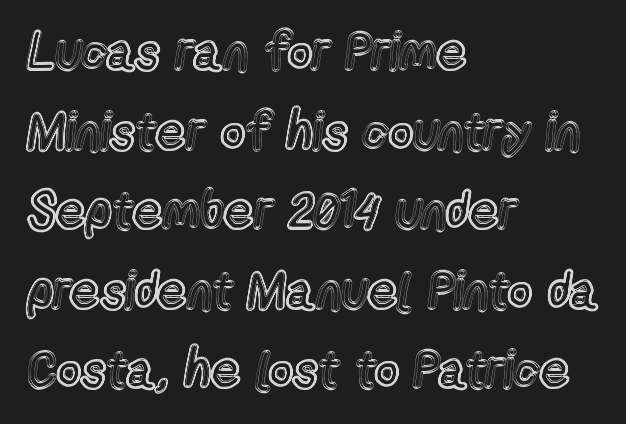
The image shows 52 px condensed type; set left-aligned, normal line spacing (1.53x), normal letter spacing, not underlined; a medium x-height.
